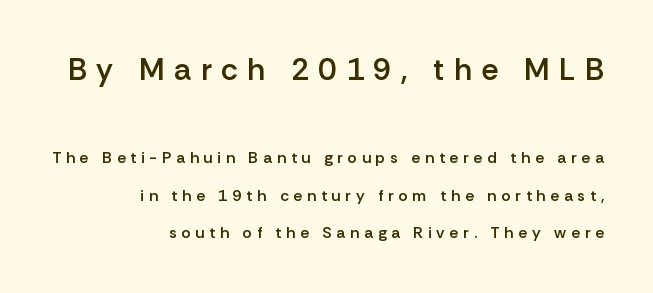
Q: Is the text bold? A: Semi-bold.
Q: Is the text italic (slanted)? A: No, it is upright.
Q: Is the typeface a serif or a sans-serif typeface? A: Sans-serif.
Q: Is the text underlined? A: No.
Q: How is the paragraph aligned? A: Right-aligned.
Q: Is the spacing between letters normal or unusually wide? A: Unusually wide.
Q: Is the spacing between lines tight, normal or loose? A: Loose.
Q: Which block of text is set in a larger size, the first (top) or the second (bottom)? A: The first (top) one.
Q: Width (condensed, normal, or wide)? A: Normal.
Q: Stroke contrast? A: Low.
Q: x-height? A: Medium.
Q: Monospaced? A: No.
